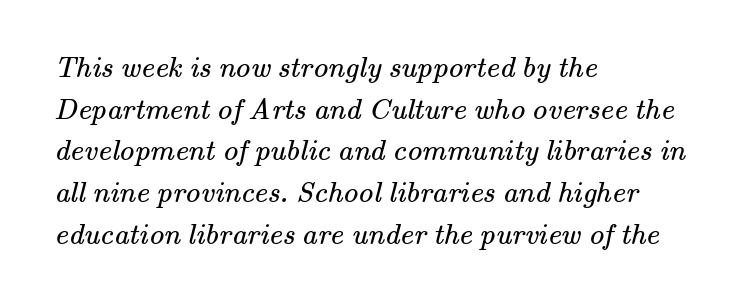
The image shows 30 px regular-weight serif type; set left-aligned, normal line spacing (1.39x), normal letter spacing, not underlined; medium stroke contrast and a small x-height.
